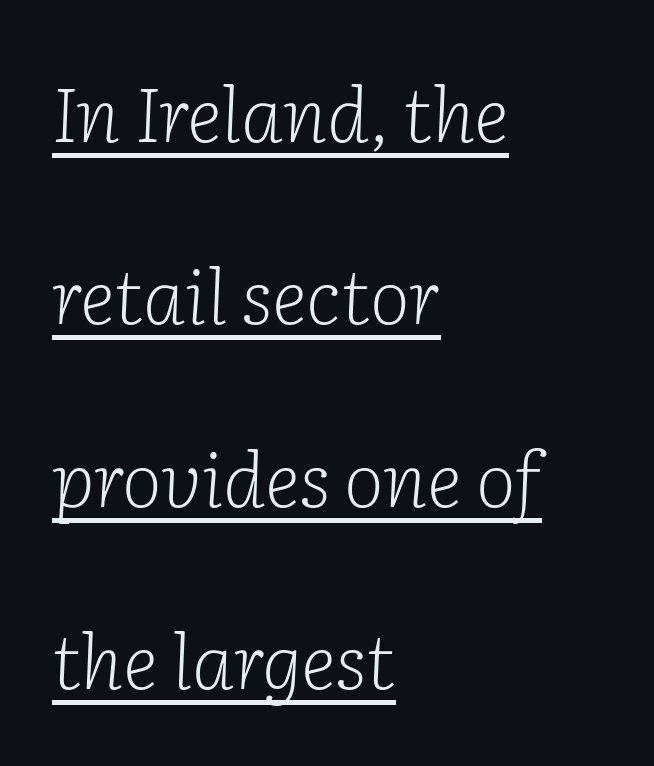
Q: Is the text bold? A: No.
Q: Is the text italic (slanted)? A: Yes, it leans right by about 2 degrees.
Q: Is the typeface a serif or a sans-serif typeface? A: Serif.
Q: Is the text underlined? A: Yes.
Q: How is the paragraph aligned? A: Left-aligned.
Q: Is the spacing between letters normal or unusually wide? A: Normal.
Q: Is the spacing between lines tight, normal or loose? A: Loose.
Q: Width (condensed, normal, or wide)? A: Normal.
Q: Stroke contrast? A: Low.
Q: x-height? A: Medium.
Q: Monospaced? A: No.
